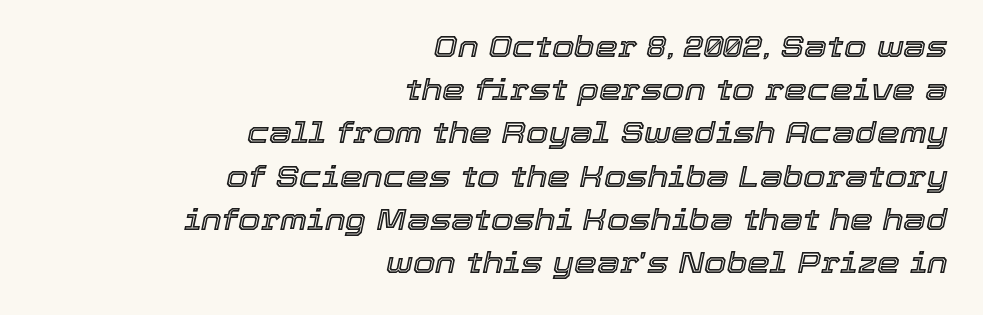
The image shows 29 px text type, italic (leaning right); set right-aligned, normal line spacing (1.49x), normal letter spacing, not underlined; a medium x-height.
